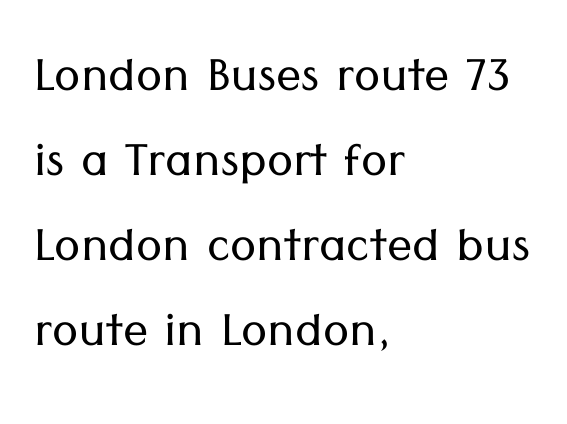
Q: Is the text bold? A: No.
Q: Is the text italic (slanted)? A: No, it is upright.
Q: Is the typeface a serif or a sans-serif typeface? A: Sans-serif.
Q: Is the text underlined? A: No.
Q: How is the paragraph aligned? A: Left-aligned.
Q: Is the spacing between letters normal or unusually wide? A: Normal.
Q: Is the spacing between lines tight, normal or loose? A: Normal.
Q: Width (condensed, normal, or wide)? A: Normal.
Q: Stroke contrast? A: Low.
Q: x-height? A: Medium.
Q: Monospaced? A: No.
